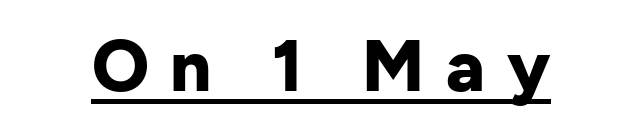
{"serif": "no", "italic": "no", "bold": "yes", "weight": "bold", "width": "normal", "stroke_contrast": "low", "x_height": "medium", "monospaced": "no", "underline": "yes", "letter_spacing": "wide", "letter_spacing_em": 0.3, "glyph_px": 72}
